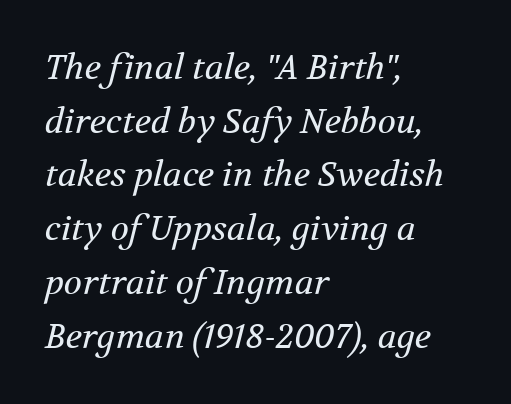
Q: Is the text bold? A: No.
Q: Is the text italic (slanted)? A: Yes, it leans right by about 12 degrees.
Q: Is the typeface a serif or a sans-serif typeface? A: Serif.
Q: Is the text underlined? A: No.
Q: How is the paragraph aligned? A: Left-aligned.
Q: Is the spacing between letters normal or unusually wide? A: Normal.
Q: Is the spacing between lines tight, normal or loose? A: Normal.
Q: Width (condensed, normal, or wide)? A: Normal.
Q: Stroke contrast? A: Medium.
Q: x-height? A: Medium.
Q: Monospaced? A: No.
